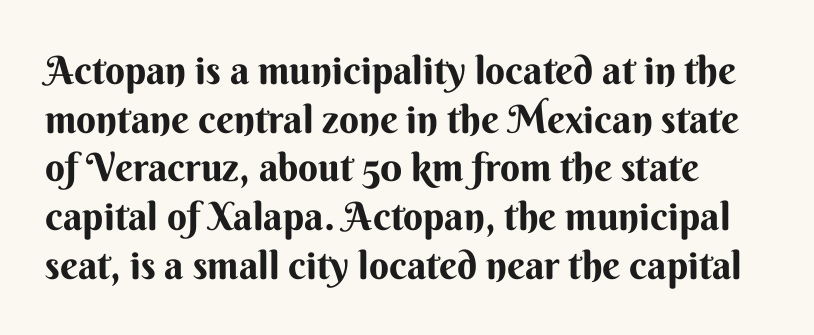
{"serif": "no", "italic": "no", "bold": "yes", "weight": "bold", "width": "normal", "stroke_contrast": "medium", "x_height": "small", "monospaced": "no", "underline": "no", "line_spacing": "normal", "line_spacing_ratio": 1.25, "letter_spacing": "normal", "letter_spacing_em": 0.0, "glyph_px": 39}
